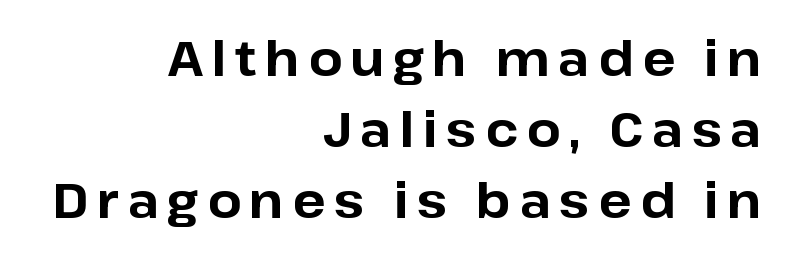
Q: Is the text bold? A: Yes.
Q: Is the text italic (slanted)? A: No, it is upright.
Q: Is the typeface a serif or a sans-serif typeface? A: Sans-serif.
Q: Is the text underlined? A: No.
Q: How is the paragraph aligned? A: Right-aligned.
Q: Is the spacing between lines tight, normal or loose? A: Normal.
Q: Width (condensed, normal, or wide)? A: Normal.
Q: Stroke contrast? A: Low.
Q: x-height? A: Medium.
Q: Monospaced? A: No.
